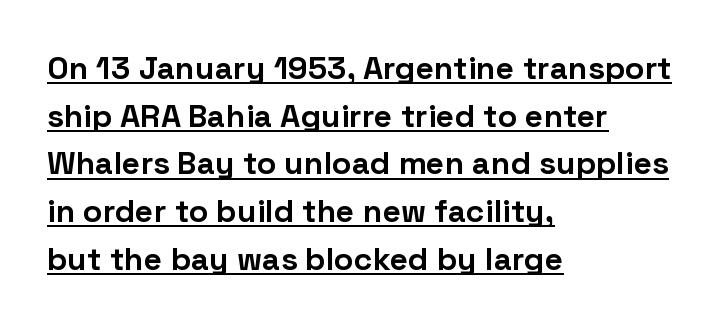
{"serif": "no", "italic": "no", "bold": "yes", "weight": "bold", "width": "normal", "stroke_contrast": "low", "x_height": "medium", "monospaced": "no", "underline": "yes", "align": "left", "line_spacing": "normal", "line_spacing_ratio": 1.49, "letter_spacing": "normal", "letter_spacing_em": 0.0, "glyph_px": 32}
